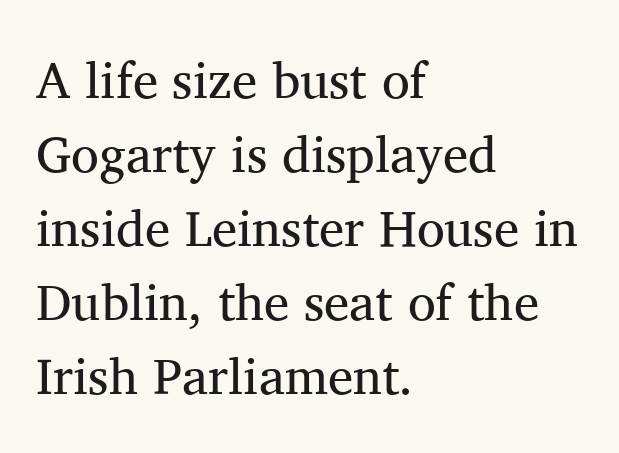
{"serif": "yes", "italic": "no", "bold": "no", "weight": "regular", "width": "normal", "stroke_contrast": "medium", "x_height": "medium", "monospaced": "no", "underline": "no", "align": "left", "line_spacing": "normal", "line_spacing_ratio": 1.45, "letter_spacing": "normal", "letter_spacing_em": 0.0, "glyph_px": 51}
